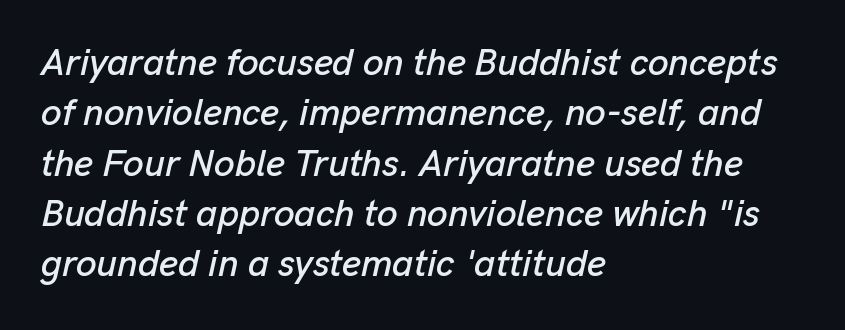
Q: Is the text italic (slanted)? A: Yes, it leans right by about 13 degrees.
Q: Is the text underlined? A: No.
Q: How is the paragraph aligned? A: Left-aligned.
Q: Is the spacing between letters normal or unusually wide? A: Normal.
Q: Is the spacing between lines tight, normal or loose? A: Normal.
Q: Width (condensed, normal, or wide)? A: Normal.
Q: Stroke contrast? A: Low.
Q: x-height? A: Medium.
Q: Monospaced? A: No.
